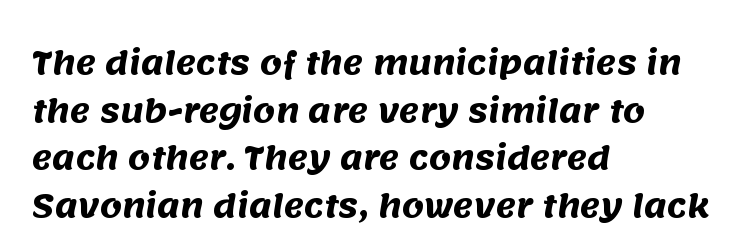
The image shows 31 px heavy sans-serif type; set left-aligned, normal line spacing (1.54x), normal letter spacing, not underlined; medium stroke contrast and a large x-height.
